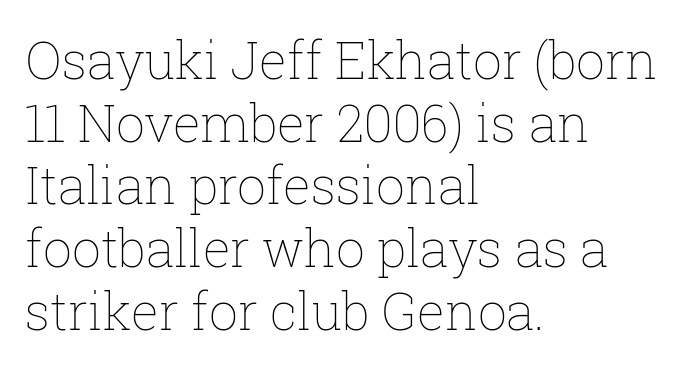
Q: Is the text bold? A: No.
Q: Is the text italic (slanted)? A: No, it is upright.
Q: Is the text underlined? A: No.
Q: How is the paragraph aligned? A: Left-aligned.
Q: Is the spacing between letters normal or unusually wide? A: Normal.
Q: Width (condensed, normal, or wide)? A: Normal.
Q: Stroke contrast? A: Low.
Q: x-height? A: Medium.
Q: Monospaced? A: No.
